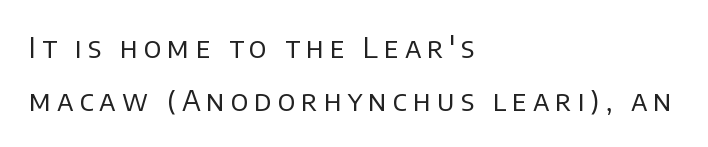
This sample uses expanded letter spacing, leaving extra air between glyphs. Grotesque or geometric, the face here clearly has no serifs. Weight: regular or lighter. Only glyphs here, with clear space below each row.
